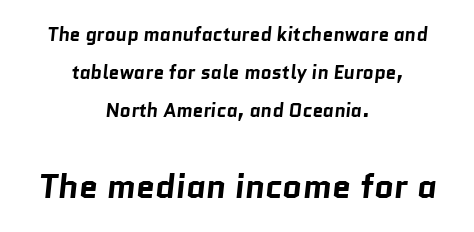
The image shows 34 px bold sans-serif type; set centered, loose line spacing (2.0x), normal letter spacing, not underlined; the second (bottom) block is 1.79x larger; low stroke contrast and a medium x-height.
